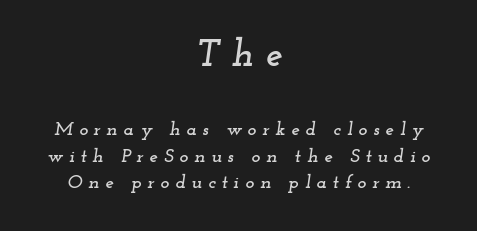
Q: Is the text italic (slanted)? A: Yes, it leans right by about 12 degrees.
Q: Is the typeface a serif or a sans-serif typeface? A: Serif.
Q: Is the text underlined? A: No.
Q: How is the paragraph aligned? A: Centered.
Q: Is the spacing between letters normal or unusually wide? A: Unusually wide.
Q: Is the spacing between lines tight, normal or loose? A: Normal.
Q: Which block of text is set in a larger size, the first (top) or the second (bottom)? A: The first (top) one.
Q: Width (condensed, normal, or wide)? A: Wide.
Q: Stroke contrast? A: Low.
Q: x-height? A: Small.
Q: Monospaced? A: No.
